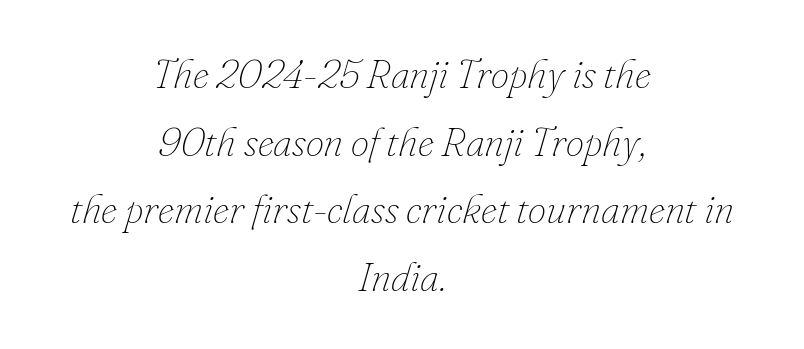
The image shows 41 px thin type, italic (leaning right); set centered, normal line spacing (1.65x), normal letter spacing, not underlined; low stroke contrast and a small x-height.
